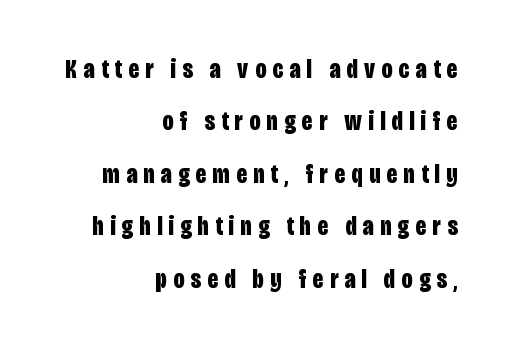
Q: Is the text bold? A: Yes.
Q: Is the text italic (slanted)? A: No, it is upright.
Q: Is the text underlined? A: No.
Q: How is the paragraph aligned? A: Right-aligned.
Q: Is the spacing between letters normal or unusually wide? A: Unusually wide.
Q: Is the spacing between lines tight, normal or loose? A: Loose.
